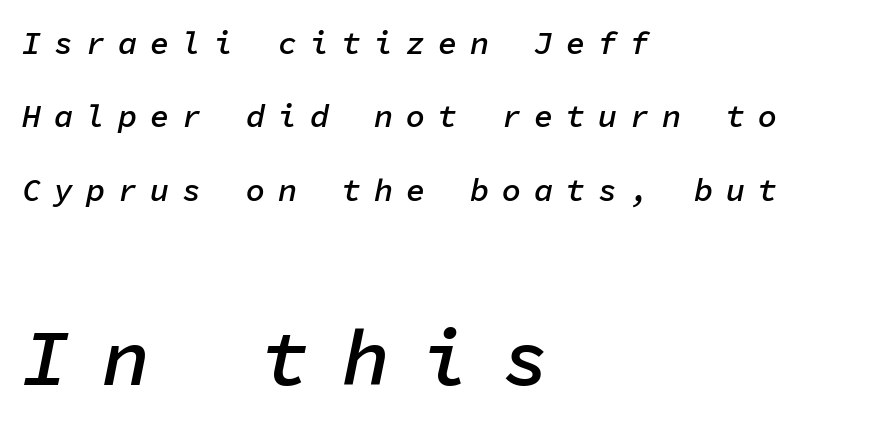
{"italic": "yes", "lean": "right", "slant_degrees": 11, "bold": "semi", "weight": "semibold", "width": "normal", "stroke_contrast": "low", "x_height": "medium", "monospaced": "yes", "underline": "no", "align": "left", "line_spacing": "loose", "line_spacing_ratio": 2.29, "letter_spacing": "wide", "letter_spacing_em": 0.4, "larger_block": "second", "size_ratio": 2.5, "glyph_px": 80}
